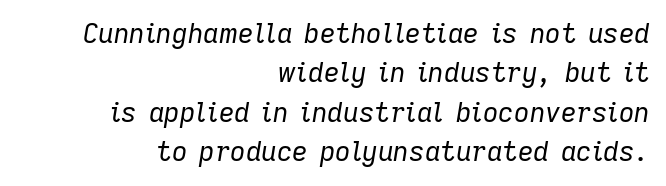
If you drew a line through each stem, it would be angled. Just letters on the line, the space beneath them empty. Compared with a flush-left layout, this one pins lines to the opposite, right side. Observe the ordinary spacing: letters are neighbours, not strangers. The vertical gap from one line to the next is medium. The font sits on the lighter half of the weight spectrum, regular included.
